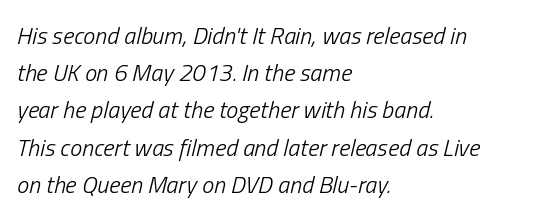
{"italic": "yes", "lean": "right", "slant_degrees": 13, "bold": "no", "underline": "no", "align": "left", "line_spacing": "normal", "line_spacing_ratio": 1.55, "letter_spacing": "normal", "letter_spacing_em": 0.0, "glyph_px": 24}
